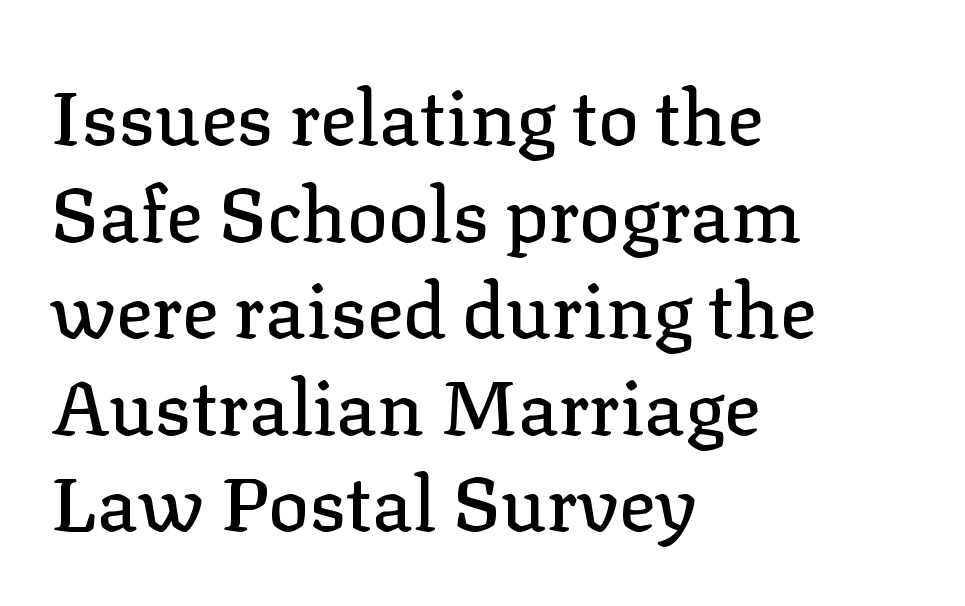
{"serif": "yes", "italic": "no", "width": "normal", "stroke_contrast": "low", "x_height": "medium", "monospaced": "no", "underline": "no", "align": "left", "line_spacing": "normal", "line_spacing_ratio": 1.27, "letter_spacing": "normal", "letter_spacing_em": 0.0, "glyph_px": 76}
